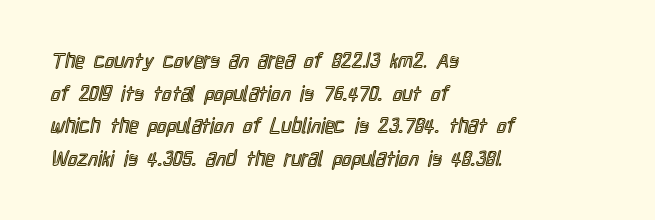
Q: Is the text italic (slanted)? A: Yes.
Q: Is the text underlined? A: No.
Q: How is the paragraph aligned? A: Left-aligned.
Q: Is the spacing between letters normal or unusually wide? A: Normal.
Q: Is the spacing between lines tight, normal or loose? A: Normal.
